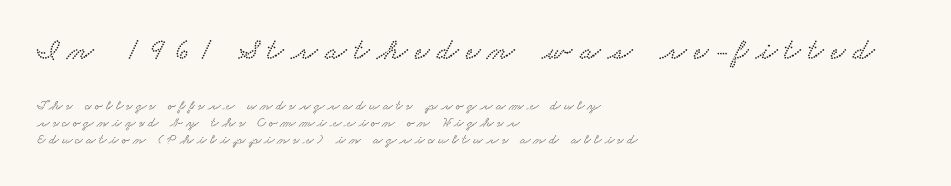
Q: Is the typeface a serif or a sans-serif typeface? A: Serif.
Q: Is the text underlined? A: No.
Q: How is the paragraph aligned? A: Left-aligned.
Q: Is the spacing between letters normal or unusually wide? A: Unusually wide.
Q: Which block of text is set in a larger size, the first (top) or the second (bottom)? A: The first (top) one.
Q: Width (condensed, normal, or wide)? A: Wide.
Q: Stroke contrast? A: Low.
Q: x-height? A: Small.
Q: Monospaced? A: No.
